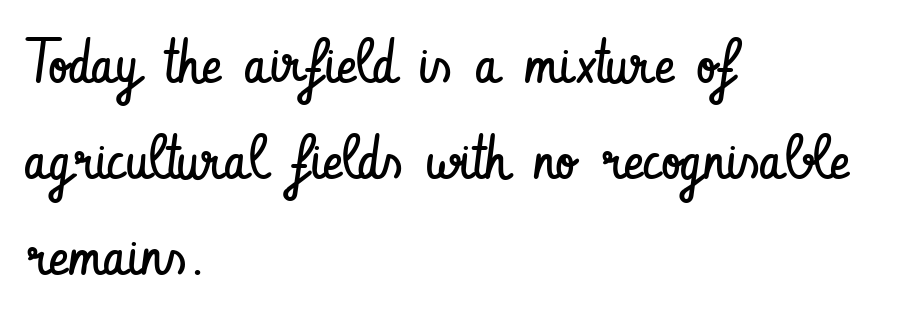
Q: Is the text bold? A: No.
Q: Is the text italic (slanted)? A: No, it is upright.
Q: Is the typeface a serif or a sans-serif typeface? A: Sans-serif.
Q: Is the text underlined? A: No.
Q: How is the paragraph aligned? A: Left-aligned.
Q: Is the spacing between letters normal or unusually wide? A: Normal.
Q: Is the spacing between lines tight, normal or loose? A: Normal.
Q: Width (condensed, normal, or wide)? A: Condensed.
Q: Stroke contrast? A: Low.
Q: x-height? A: Small.
Q: Monospaced? A: No.
